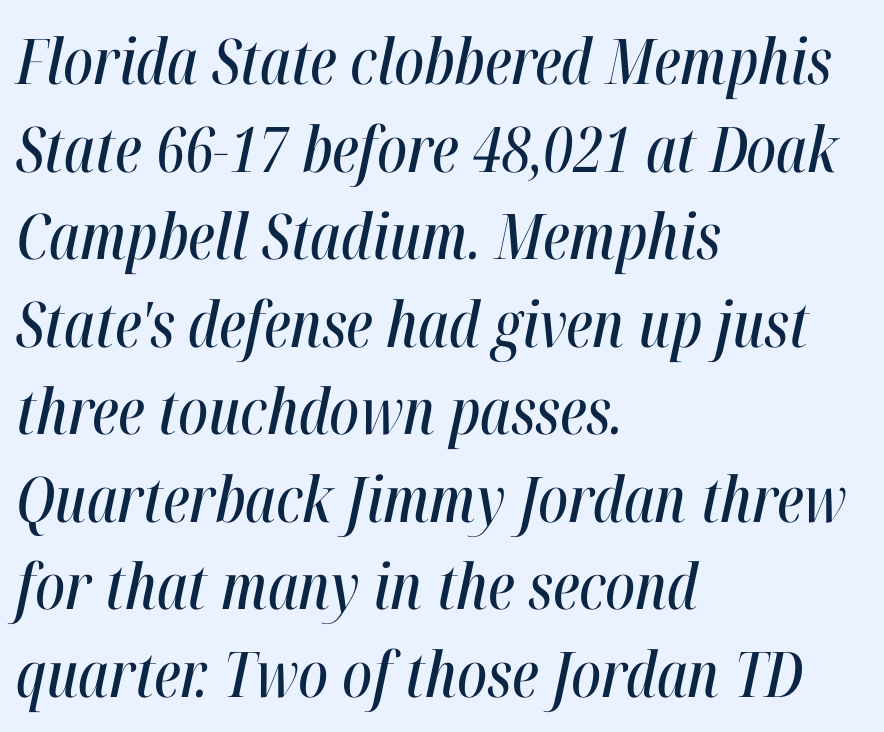
{"italic": "yes", "lean": "right", "slant_degrees": 12, "width": "condensed", "stroke_contrast": "high", "x_height": "medium", "monospaced": "no", "underline": "no", "align": "left", "line_spacing": "normal", "line_spacing_ratio": 1.39, "letter_spacing": "normal", "letter_spacing_em": 0.0, "glyph_px": 63}
